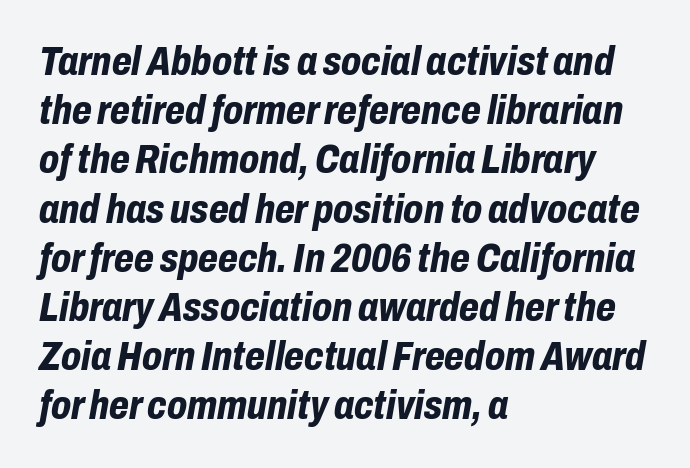
Quick note: underline off. Varying glyph widths throughout — classic text-font behaviour. Compared with typical body copy, the letter spacing here is the same. This is heavy type, rendered in bold.
